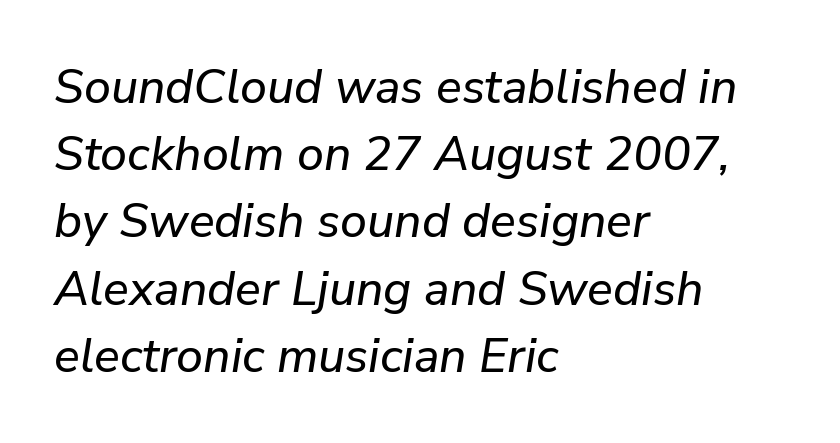
The image shows 48 px text type, italic (leaning right); set left-aligned, normal line spacing (1.4x), normal letter spacing, not underlined; low stroke contrast and a medium x-height.
